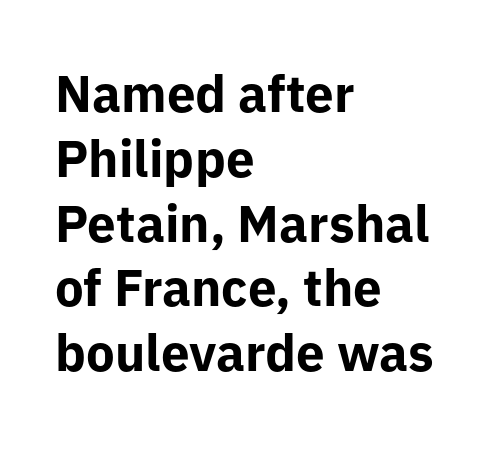
Q: Is the text bold? A: Yes.
Q: Is the text italic (slanted)? A: No, it is upright.
Q: Is the typeface a serif or a sans-serif typeface? A: Sans-serif.
Q: Is the text underlined? A: No.
Q: How is the paragraph aligned? A: Left-aligned.
Q: Is the spacing between letters normal or unusually wide? A: Normal.
Q: Is the spacing between lines tight, normal or loose? A: Normal.
Q: Width (condensed, normal, or wide)? A: Normal.
Q: Stroke contrast? A: Low.
Q: x-height? A: Medium.
Q: Monospaced? A: No.
